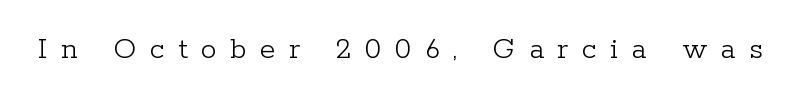
The image shows 32 px light serif type, upright; set unusually wide letter spacing (+0.42 em), not underlined; low stroke contrast and a medium x-height.
